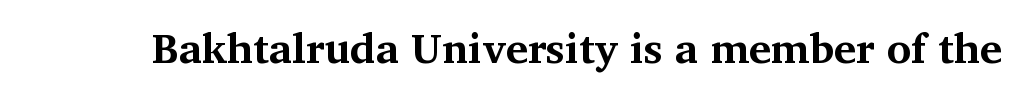
The image shows 42 px bold serif type, upright; set normal letter spacing, not underlined; medium stroke contrast and a medium x-height.
